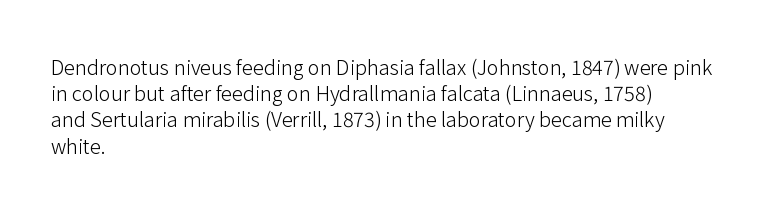
Q: Is the text bold? A: No.
Q: Is the text italic (slanted)? A: No, it is upright.
Q: Is the text underlined? A: No.
Q: How is the paragraph aligned? A: Left-aligned.
Q: Is the spacing between letters normal or unusually wide? A: Normal.
Q: Is the spacing between lines tight, normal or loose? A: Normal.
